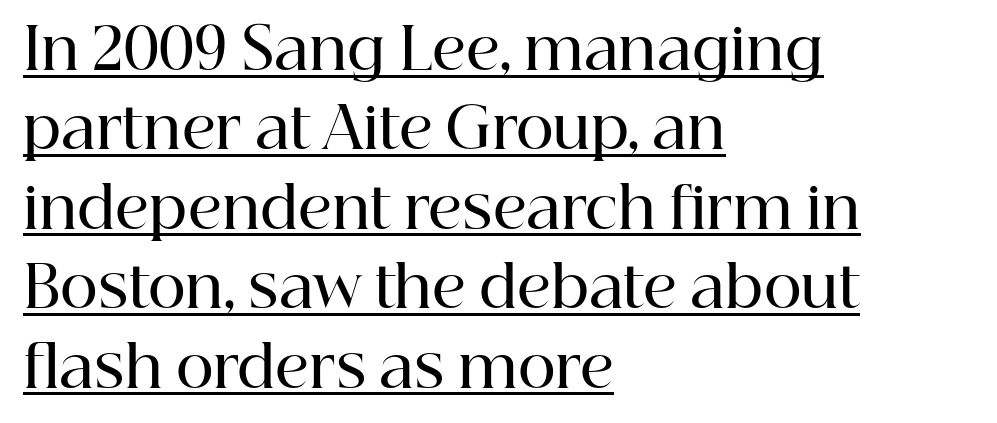
The letters stand straight up with perfectly vertical stems. Every word sits above its own underline. Is the block centered? No — it sits flush against the left margin. Look at the tracking — it's just the regular setting, nothing added. Typographic density is moderately raised because the face is semibold. Vertical spacing — default.
